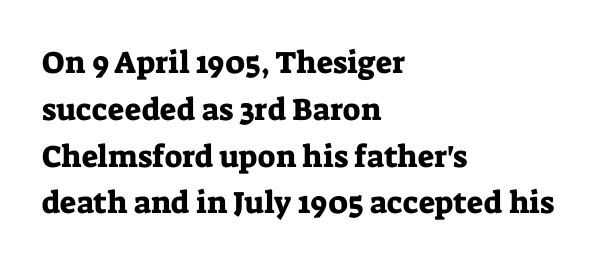
Q: Is the text italic (slanted)? A: No, it is upright.
Q: Is the typeface a serif or a sans-serif typeface? A: Serif.
Q: Is the text underlined? A: No.
Q: How is the paragraph aligned? A: Left-aligned.
Q: Is the spacing between letters normal or unusually wide? A: Normal.
Q: Is the spacing between lines tight, normal or loose? A: Normal.
Q: Width (condensed, normal, or wide)? A: Normal.
Q: Stroke contrast? A: Low.
Q: x-height? A: Medium.
Q: Monospaced? A: No.
